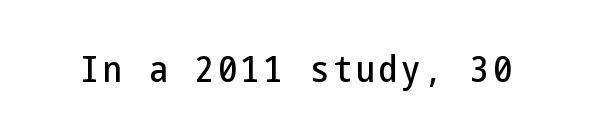
The image shows 37 px condensed sans-serif type, upright; set not underlined; low stroke contrast and a medium x-height.
